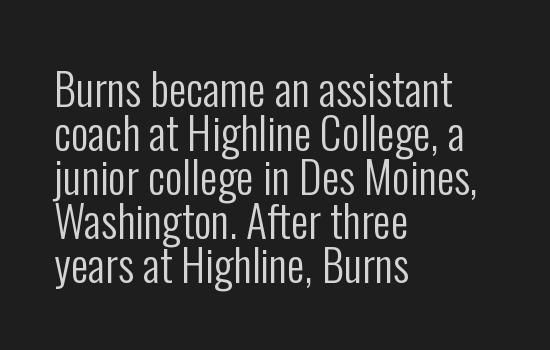
Q: Is the text bold? A: No.
Q: Is the text italic (slanted)? A: No, it is upright.
Q: Is the typeface a serif or a sans-serif typeface? A: Sans-serif.
Q: Is the text underlined? A: No.
Q: How is the paragraph aligned? A: Left-aligned.
Q: Is the spacing between letters normal or unusually wide? A: Normal.
Q: Is the spacing between lines tight, normal or loose? A: Tight.
Q: Width (condensed, normal, or wide)? A: Condensed.
Q: Stroke contrast? A: Low.
Q: x-height? A: Medium.
Q: Monospaced? A: No.
